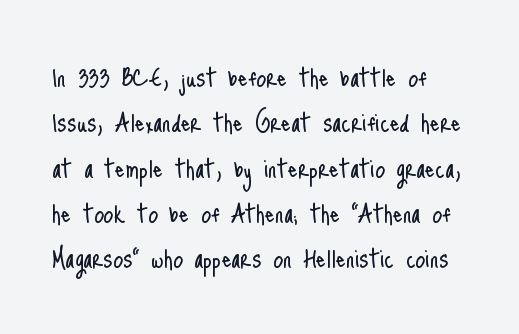
Compared with typical paragraphs, the rows here are spaced about the same. No chunkiness to these letters — they're not bold. Nope, no serifs anywhere on these letters. Here the designer chose a conventional face with non-uniform glyph widths. Posture: upright roman. The area under the type is left untouched.
